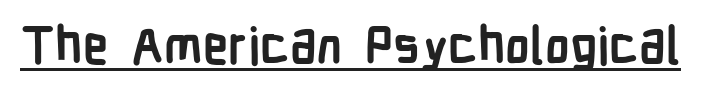
The image shows 51 px semibold, condensed sans-serif type, upright; set normal letter spacing, underlined; low stroke contrast and a medium x-height.
